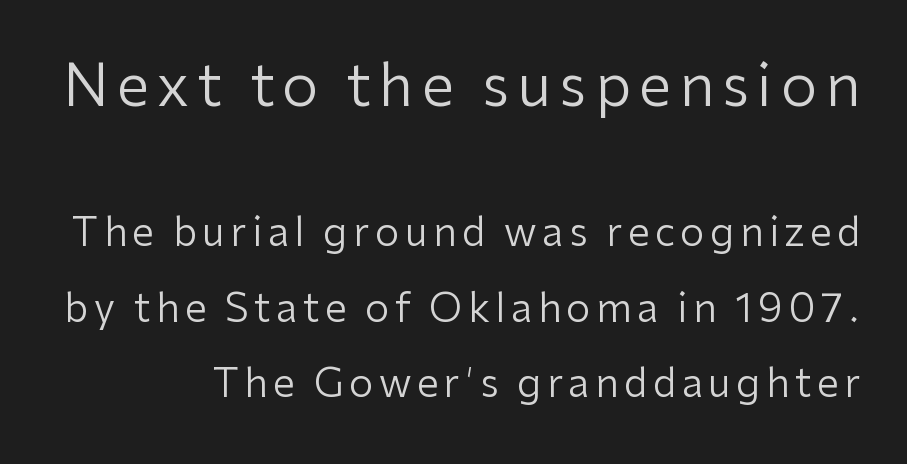
{"serif": "no", "italic": "no", "bold": "no", "weight": "regular", "width": "normal", "stroke_contrast": "low", "x_height": "medium", "monospaced": "no", "underline": "no", "line_spacing": "loose", "line_spacing_ratio": 1.94, "larger_block": "first", "size_ratio": 1.49, "glyph_px": 58}
